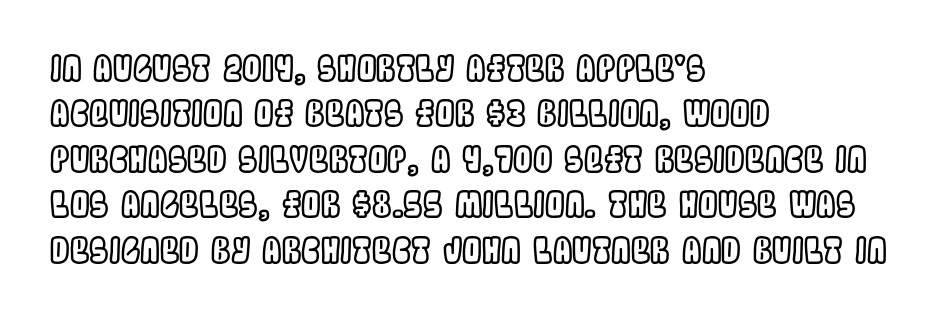
Q: Is the text italic (slanted)? A: No, it is upright.
Q: Is the text underlined? A: No.
Q: How is the paragraph aligned? A: Left-aligned.
Q: Is the spacing between letters normal or unusually wide? A: Normal.
Q: Is the spacing between lines tight, normal or loose? A: Normal.
Q: Width (condensed, normal, or wide)? A: Condensed.
Q: x-height? A: Large.
Q: Monospaced? A: No.
